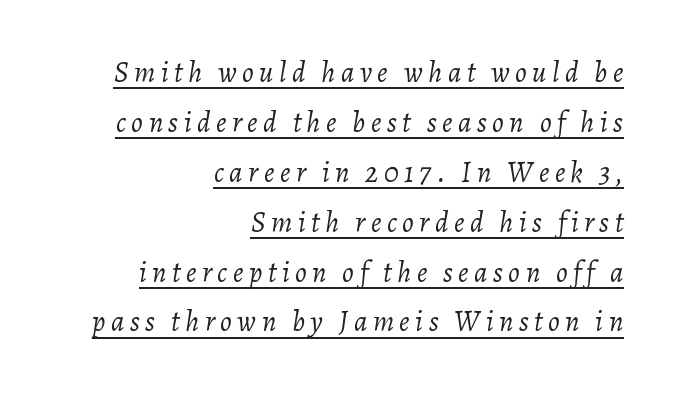
Italic? Definitely — the glyphs are oblique. The sample's only ornament is a line tracing under the words. On a weight scale, this lands at 450 or below. The paragraph has a hard right edge and a soft left edge. Proportional: the letters do not fall into vertical columns.
